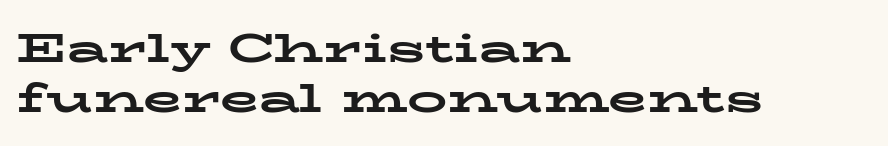
The image shows 40 px bold, wide serif type, upright; set left-aligned, normal line spacing (1.26x), normal letter spacing, not underlined; low stroke contrast and a medium x-height.
